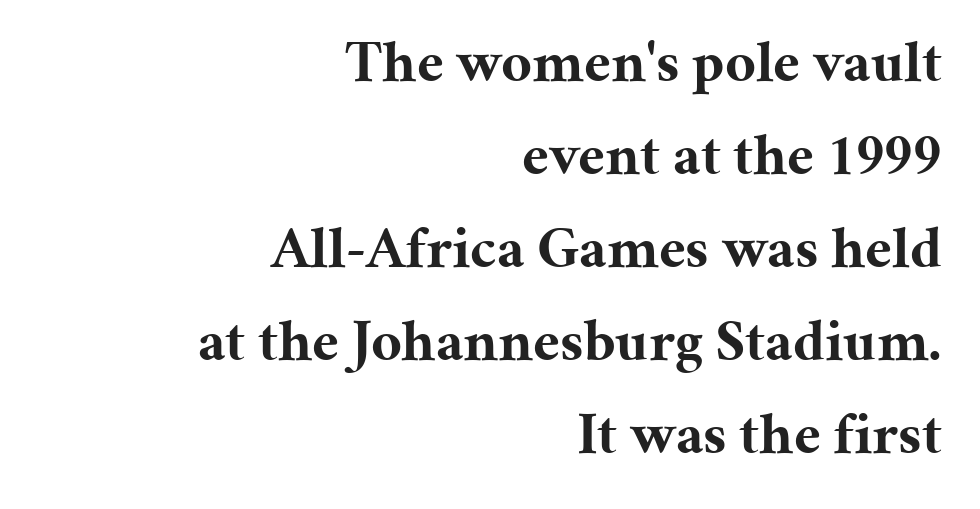
The image shows 60 px bold serif type, upright; set right-aligned, normal line spacing (1.55x), normal letter spacing, not underlined; medium stroke contrast and a medium x-height.
